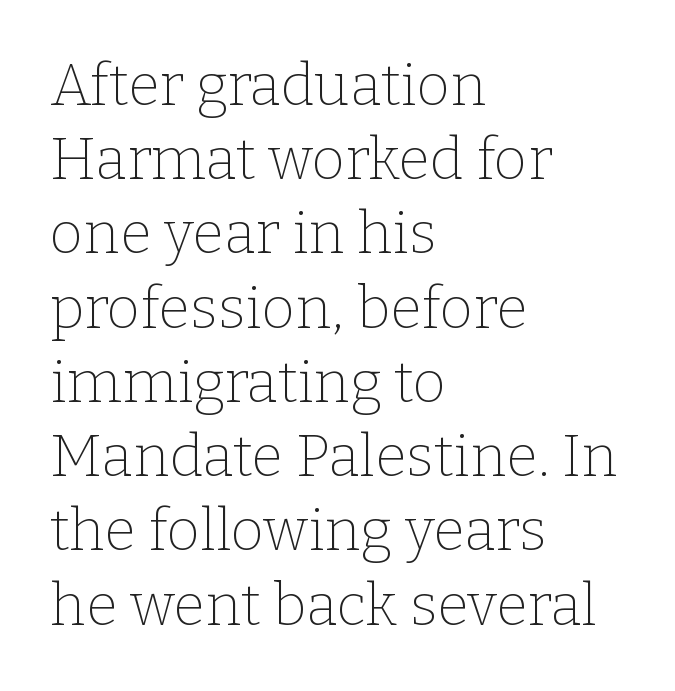
Q: Is the text bold? A: No.
Q: Is the text italic (slanted)? A: No, it is upright.
Q: Is the typeface a serif or a sans-serif typeface? A: Serif.
Q: Is the text underlined? A: No.
Q: How is the paragraph aligned? A: Left-aligned.
Q: Is the spacing between letters normal or unusually wide? A: Normal.
Q: Is the spacing between lines tight, normal or loose? A: Normal.
Q: Width (condensed, normal, or wide)? A: Normal.
Q: Stroke contrast? A: Low.
Q: x-height? A: Medium.
Q: Monospaced? A: No.
